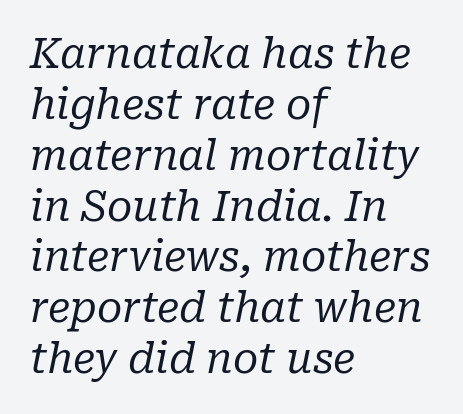
{"serif": "yes", "italic": "yes", "lean": "right", "slant_degrees": 10, "bold": "no", "weight": "regular", "width": "normal", "stroke_contrast": "low", "x_height": "medium", "monospaced": "no", "underline": "no", "align": "left", "line_spacing_ratio": 1.24, "letter_spacing": "normal", "letter_spacing_em": 0.0, "glyph_px": 41}
